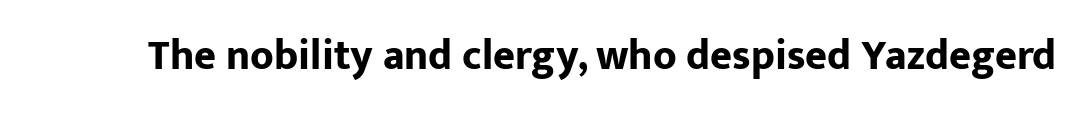
Q: Is the text bold? A: Yes.
Q: Is the text italic (slanted)? A: No, it is upright.
Q: Is the typeface a serif or a sans-serif typeface? A: Sans-serif.
Q: Is the text underlined? A: No.
Q: Is the spacing between letters normal or unusually wide? A: Normal.
Q: Width (condensed, normal, or wide)? A: Normal.
Q: Stroke contrast? A: Low.
Q: x-height? A: Medium.
Q: Monospaced? A: No.
